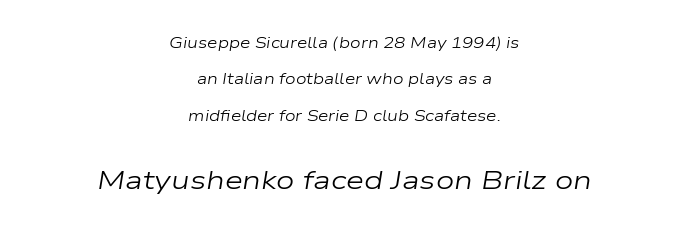
The weight would be labelled regular, book, light, or lighter still. The lines are quadded center. The specimen reads as italic at a glance. If you measured baseline to baseline, you'd find a long distance. What stands out about the letter spacing? Nothing — it is the standard amount.
